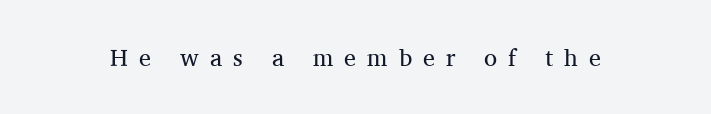
{"italic": "no", "bold": "no", "underline": "no", "letter_spacing": "wide", "letter_spacing_em": 0.46, "glyph_px": 24}
